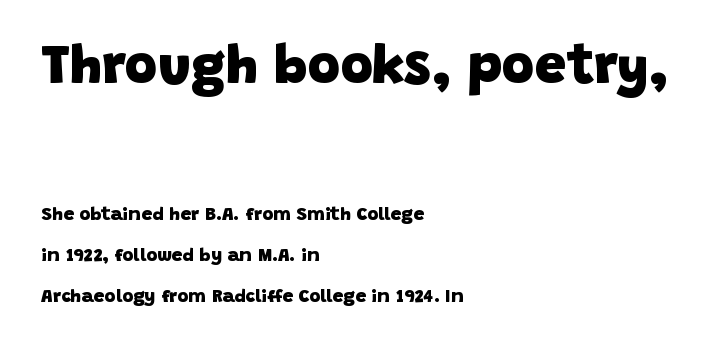
Q: Is the text bold? A: Yes.
Q: Is the typeface a serif or a sans-serif typeface? A: Sans-serif.
Q: Is the text underlined? A: No.
Q: How is the paragraph aligned? A: Left-aligned.
Q: Is the spacing between letters normal or unusually wide? A: Normal.
Q: Is the spacing between lines tight, normal or loose? A: Loose.
Q: Which block of text is set in a larger size, the first (top) or the second (bottom)? A: The first (top) one.
Q: Width (condensed, normal, or wide)? A: Normal.
Q: Stroke contrast? A: Low.
Q: x-height? A: Large.
Q: Monospaced? A: No.
